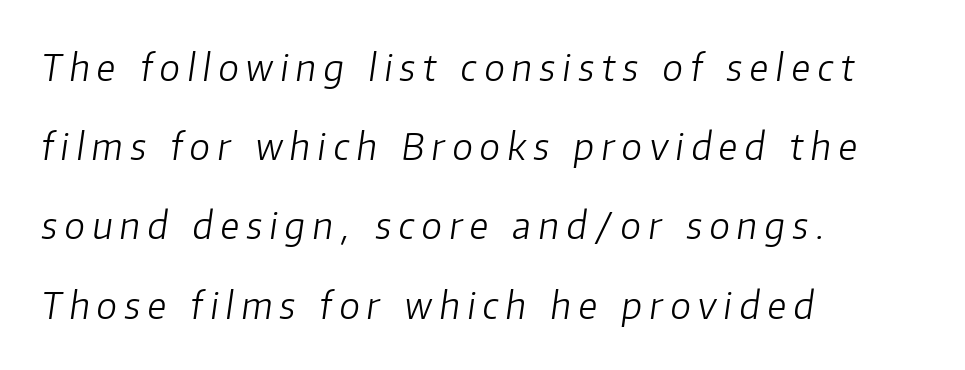
Reading down the column, the eye jumps a long way to each next line. No chunkiness to these letters — they're not bold. Just letters on the line, the space beneath them empty. Short note: letters widely spaced.
